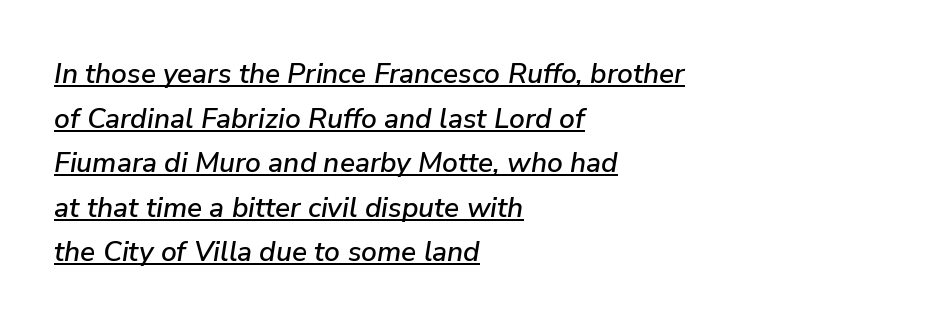
Teacher's note: observe the even left margin — that is flush-left alignment. The string is rendered with underlining switched on. A typesetter would call this proportional, since set widths differ per character. The lines sit at an ordinary, default distance from one another.
